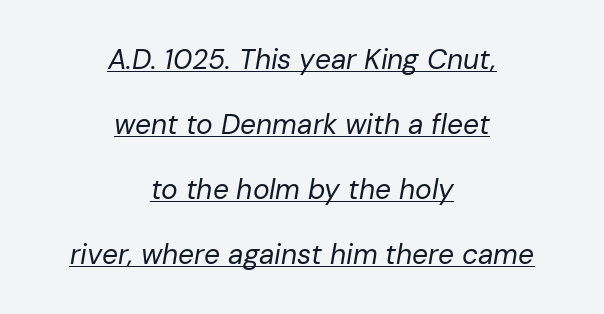
Nothing unusual about the tracking: characters are spaced as the font intends. Compared with undecorated copy, this sample adds a rule below the words. You could not count columns in this text — the font is proportionally spaced. Counters stay open thanks to moderate or lighter strokes.
